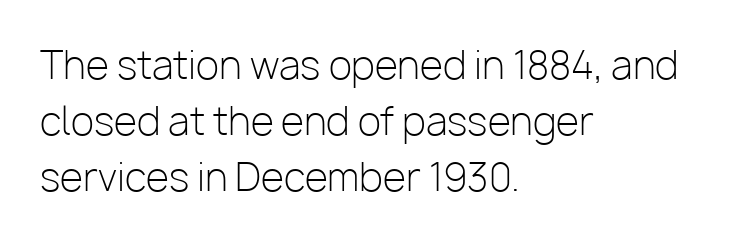
The face used here is a sans, in the tradition of grotesques and geometrics. Heft: none added — not bold. The gap between lines stays unmarked. Do the letters lean? They stand straight. Regular leading. Horizontal alignment here is leftward, the default for most running prose.
